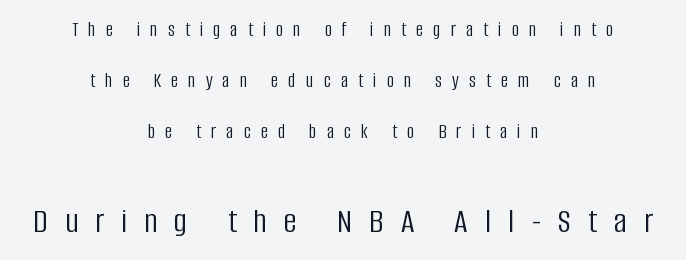
{"serif": "no", "italic": "no", "bold": "no", "weight": "light", "width": "condensed", "stroke_contrast": "low", "x_height": "large", "monospaced": "no", "underline": "no", "align": "center", "line_spacing": "loose", "line_spacing_ratio": 2.43, "letter_spacing": "wide", "letter_spacing_em": 0.47, "larger_block": "second", "size_ratio": 1.71, "glyph_px": 36}
